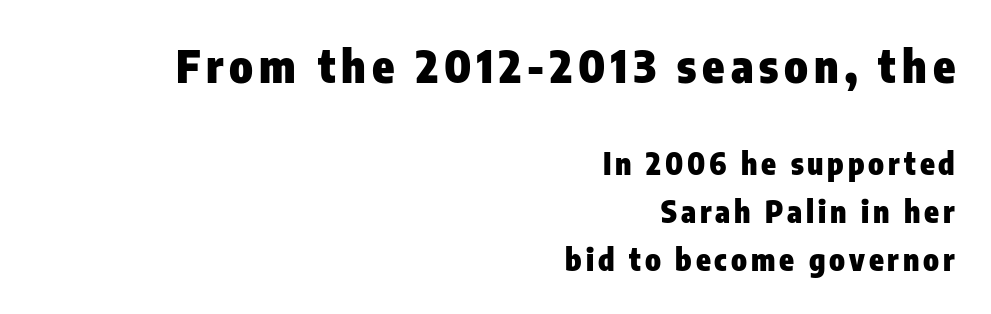
The image shows 45 px heavy, condensed sans-serif type, upright; set right-aligned, normal line spacing (1.6x), not underlined; the first (top) block is 1.5x larger; low stroke contrast and a medium x-height.
